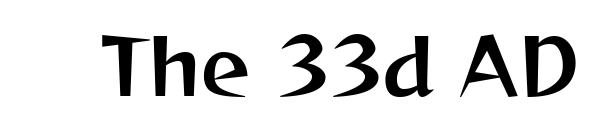
{"serif": "no", "italic": "no", "width": "normal", "stroke_contrast": "medium", "x_height": "medium", "monospaced": "no", "underline": "no", "letter_spacing": "normal", "letter_spacing_em": 0.0, "glyph_px": 77}
